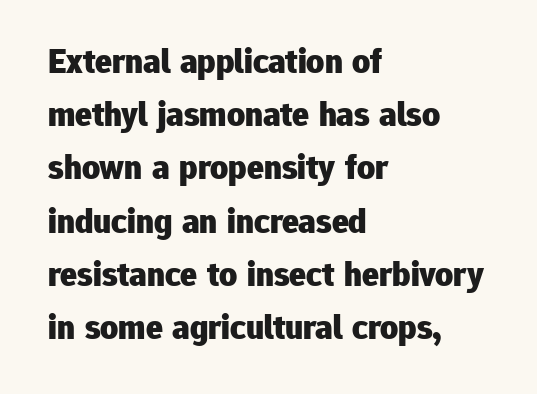
Q: Is the text bold? A: Yes.
Q: Is the text italic (slanted)? A: No, it is upright.
Q: Is the typeface a serif or a sans-serif typeface? A: Sans-serif.
Q: Is the text underlined? A: No.
Q: How is the paragraph aligned? A: Left-aligned.
Q: Is the spacing between letters normal or unusually wide? A: Normal.
Q: Is the spacing between lines tight, normal or loose? A: Normal.
Q: Width (condensed, normal, or wide)? A: Normal.
Q: Stroke contrast? A: Low.
Q: x-height? A: Medium.
Q: Monospaced? A: No.
